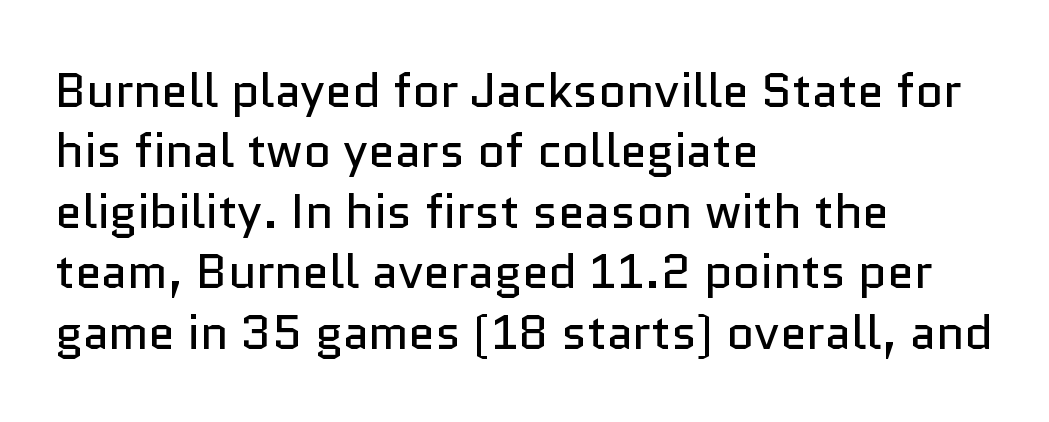
A clean baseline with only descenders dipping below it. You could not count columns in this text — the font is proportionally spaced. This rendering uses left alignment, leaving the right contour irregular. Words appear dense and cohesive because spacing is normal. The designer went with a sans here, leaving each stem footless. Weight: regular or lighter.
